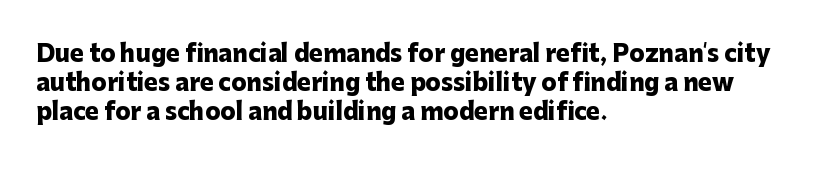
{"italic": "no", "bold": "yes", "underline": "no", "align": "left", "line_spacing": "normal", "line_spacing_ratio": 1.26, "letter_spacing": "normal", "letter_spacing_em": 0.0, "glyph_px": 23}
